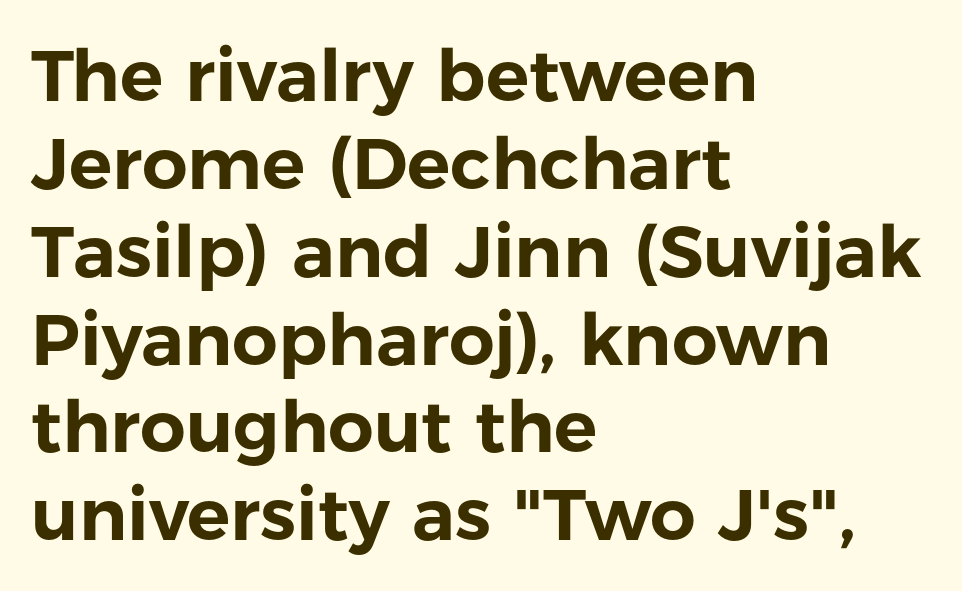
The image shows 72 px sans-serif type, upright; set left-aligned, line spacing 1.22x, normal letter spacing, not underlined; low stroke contrast and a medium x-height.
